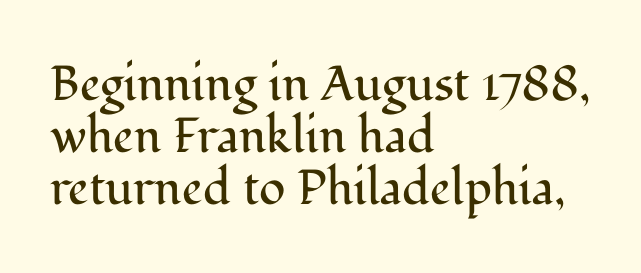
{"serif": "yes", "italic": "no", "bold": "no", "weight": "regular", "width": "normal", "stroke_contrast": "medium", "x_height": "medium", "monospaced": "no", "underline": "no", "align": "left", "line_spacing": "tight", "line_spacing_ratio": 1.06, "letter_spacing": "normal", "letter_spacing_em": 0.0, "glyph_px": 49}
